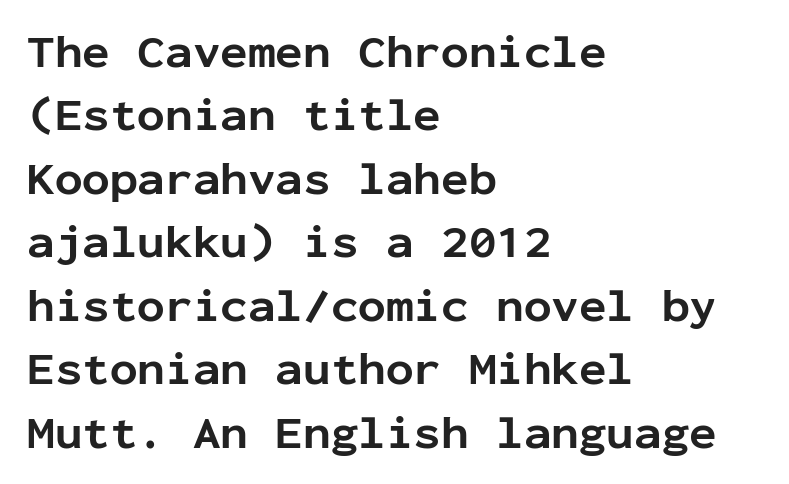
Reading down the column, the eye jumps a familiar distance to each next line. If you drew a ruler down the left edge, every line would touch it. A typesetter would call this monospace, since all characters share one set width. Regarding serifs, this sample does without them. What stands out about the letter spacing? Nothing — it is the standard amount.
